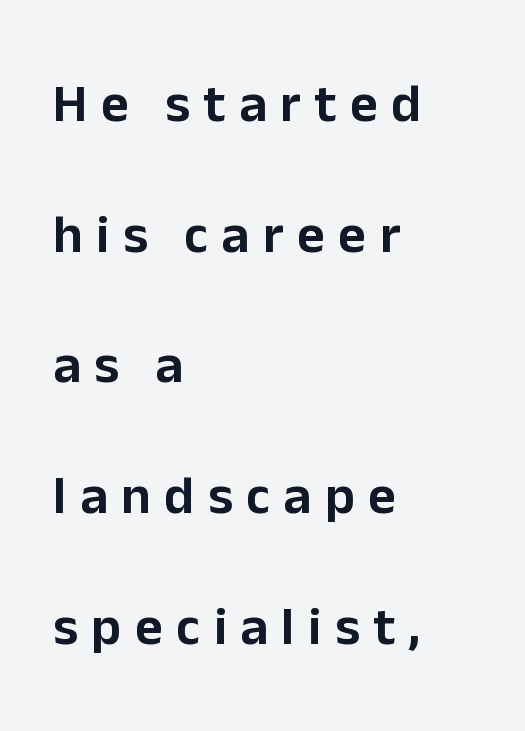
The image shows 54 px sans-serif type, upright; set left-aligned, loose line spacing (2.42x), unusually wide letter spacing (+0.25 em), not underlined; low stroke contrast and a medium x-height.
